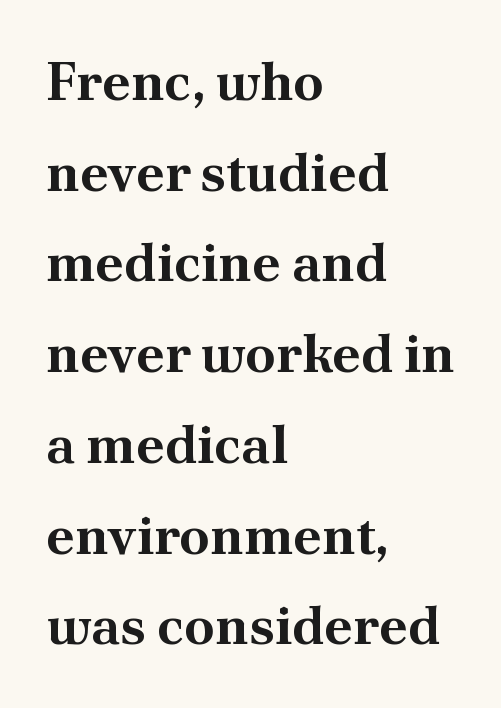
Q: Is the text bold? A: Yes.
Q: Is the text italic (slanted)? A: No, it is upright.
Q: Is the typeface a serif or a sans-serif typeface? A: Serif.
Q: Is the text underlined? A: No.
Q: How is the paragraph aligned? A: Left-aligned.
Q: Is the spacing between letters normal or unusually wide? A: Normal.
Q: Is the spacing between lines tight, normal or loose? A: Normal.
Q: Width (condensed, normal, or wide)? A: Normal.
Q: Stroke contrast? A: Medium.
Q: x-height? A: Small.
Q: Monospaced? A: No.
